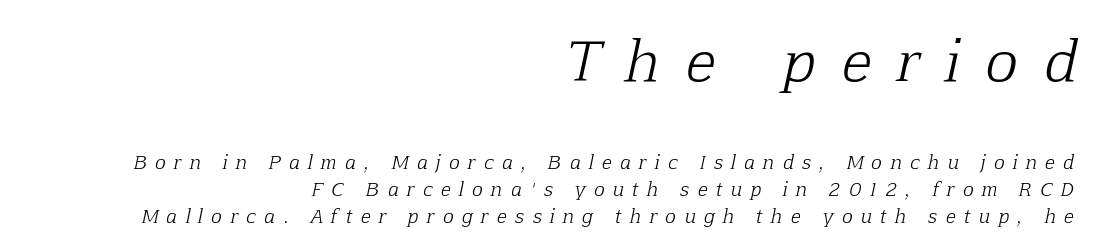
Q: Is the text bold? A: No.
Q: Is the text italic (slanted)? A: Yes, it leans right by about 12 degrees.
Q: Is the typeface a serif or a sans-serif typeface? A: Serif.
Q: Is the text underlined? A: No.
Q: How is the paragraph aligned? A: Right-aligned.
Q: Is the spacing between letters normal or unusually wide? A: Unusually wide.
Q: Is the spacing between lines tight, normal or loose? A: Normal.
Q: Which block of text is set in a larger size, the first (top) or the second (bottom)? A: The first (top) one.
Q: Width (condensed, normal, or wide)? A: Normal.
Q: Stroke contrast? A: Low.
Q: x-height? A: Medium.
Q: Monospaced? A: No.
